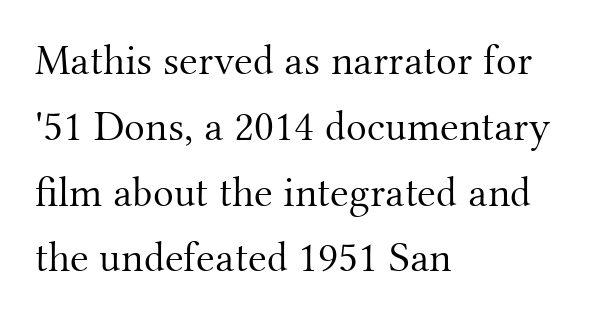
The image shows 43 px light serif type, upright; set left-aligned, normal line spacing (1.53x), normal letter spacing, not underlined; medium stroke contrast and a small x-height.
